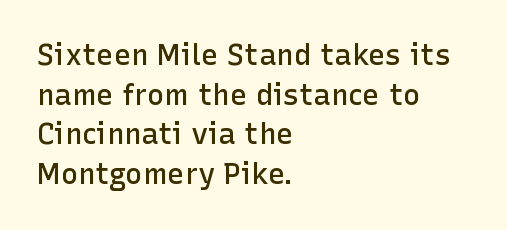
{"serif": "no", "italic": "no", "bold": "semi", "weight": "semibold", "width": "normal", "stroke_contrast": "low", "x_height": "medium", "monospaced": "no", "underline": "no", "align": "left", "line_spacing": "normal", "line_spacing_ratio": 1.37, "letter_spacing": "normal", "letter_spacing_em": 0.0, "glyph_px": 29}
